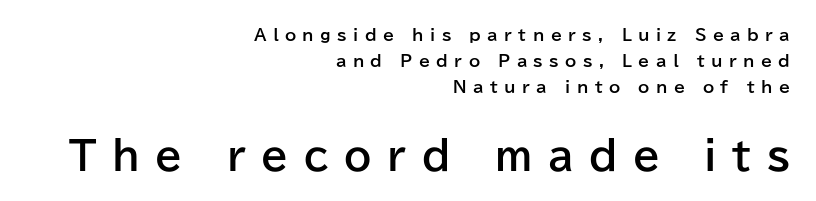
The image shows 39 px bold sans-serif type, upright; set right-aligned, normal line spacing (1.62x), unusually wide letter spacing (+0.4 em), not underlined; the second (bottom) block is 2.44x larger; low stroke contrast and a medium x-height.
